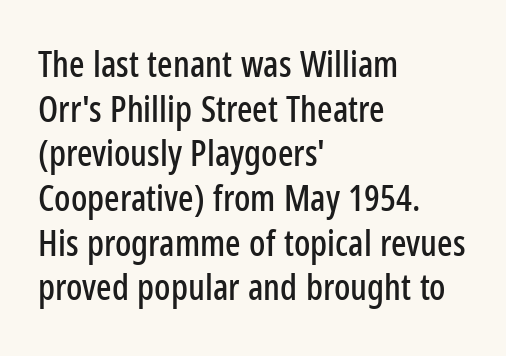
Q: Is the text italic (slanted)? A: No, it is upright.
Q: Is the typeface a serif or a sans-serif typeface? A: Sans-serif.
Q: Is the text underlined? A: No.
Q: How is the paragraph aligned? A: Left-aligned.
Q: Is the spacing between letters normal or unusually wide? A: Normal.
Q: Width (condensed, normal, or wide)? A: Condensed.
Q: Stroke contrast? A: Low.
Q: x-height? A: Medium.
Q: Monospaced? A: No.
